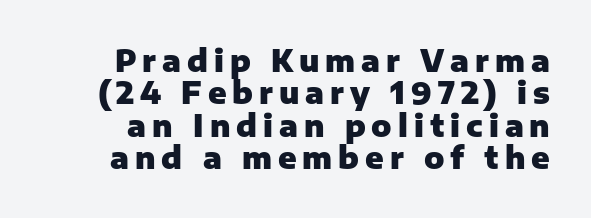
{"serif": "no", "italic": "no", "bold": "yes", "weight": "heavy", "width": "normal", "stroke_contrast": "low", "x_height": "medium", "monospaced": "no", "underline": "no", "line_spacing": "tight", "line_spacing_ratio": 1.08, "letter_spacing": "wide", "letter_spacing_em": 0.2, "glyph_px": 30}
